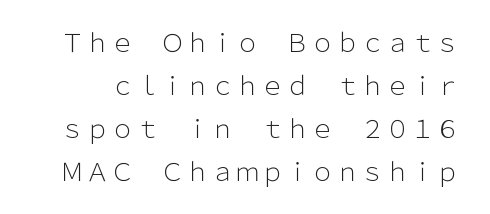
{"italic": "no", "bold": "no", "underline": "no", "line_spacing_ratio": 1.72, "letter_spacing": "normal", "letter_spacing_em": 0.0, "glyph_px": 25}
